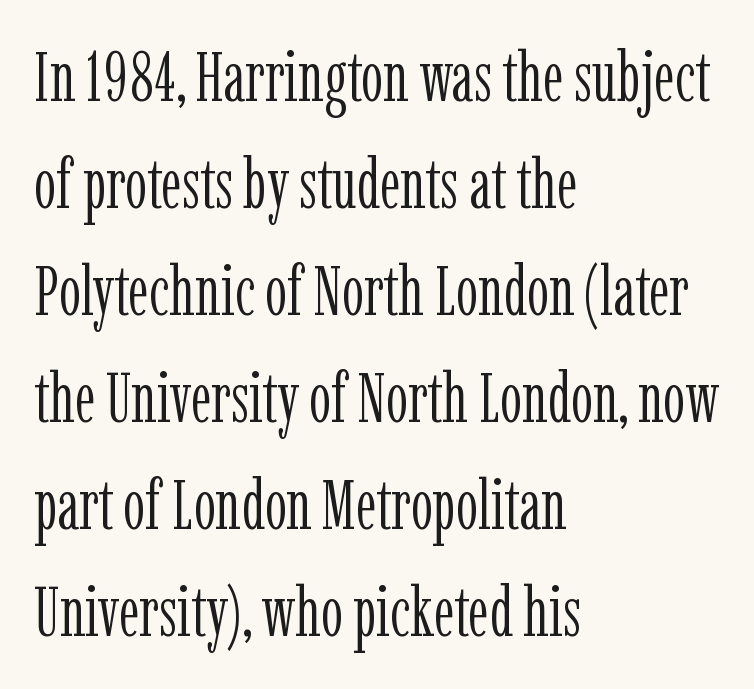
Q: Is the text bold? A: No.
Q: Is the text italic (slanted)? A: No, it is upright.
Q: Is the typeface a serif or a sans-serif typeface? A: Serif.
Q: Is the text underlined? A: No.
Q: How is the paragraph aligned? A: Left-aligned.
Q: Is the spacing between letters normal or unusually wide? A: Normal.
Q: Is the spacing between lines tight, normal or loose? A: Normal.
Q: Width (condensed, normal, or wide)? A: Condensed.
Q: Stroke contrast? A: Low.
Q: x-height? A: Medium.
Q: Monospaced? A: No.
